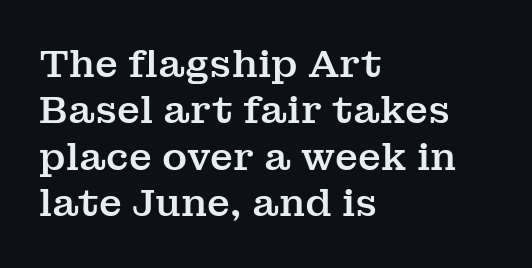
The image shows 38 px serif type, upright; set left-aligned, line spacing 1.22x, normal letter spacing, not underlined; medium stroke contrast and a medium x-height.
